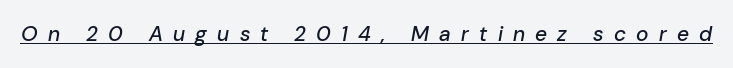
Somebody hit Ctrl+U on this one — the words are underlined. In terms of posture, this sample is oblique. The type is letterspaced generously, with wide tracking.
